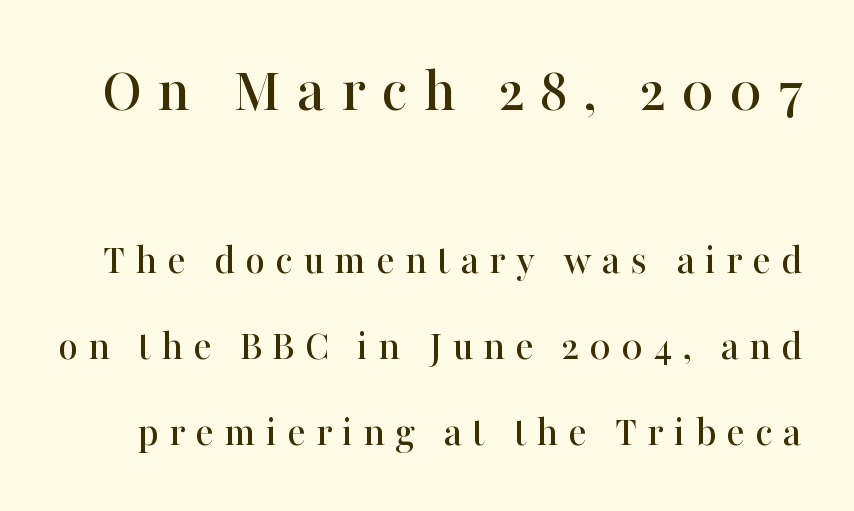
{"serif": "yes", "italic": "no", "width": "normal", "stroke_contrast": "high", "x_height": "medium", "monospaced": "no", "underline": "no", "line_spacing": "loose", "line_spacing_ratio": 2.0, "letter_spacing": "wide", "letter_spacing_em": 0.23, "larger_block": "first", "size_ratio": 1.51, "glyph_px": 65}
